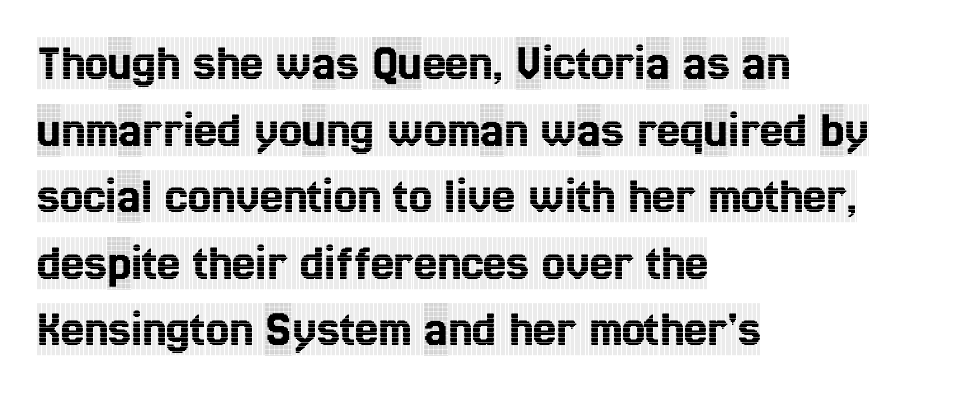
{"serif": "yes", "italic": "no", "width": "condensed", "x_height": "large", "monospaced": "no", "underline": "no", "align": "left", "line_spacing": "normal", "line_spacing_ratio": 1.28, "letter_spacing": "normal", "letter_spacing_em": 0.0, "glyph_px": 52}
